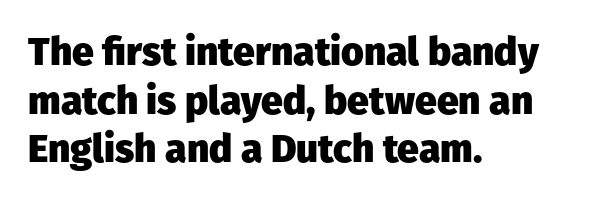
{"serif": "no", "italic": "no", "bold": "yes", "weight": "heavy", "width": "normal", "stroke_contrast": "low", "x_height": "medium", "monospaced": "no", "underline": "no", "align": "left", "line_spacing": "normal", "line_spacing_ratio": 1.25, "letter_spacing": "normal", "letter_spacing_em": 0.0, "glyph_px": 39}
